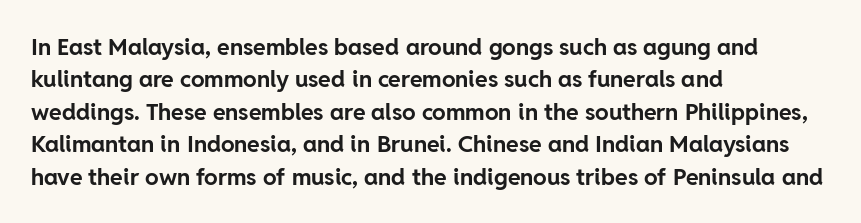
The space directly below the letters is spotless. A dark, heavy texture on the line: the type is bold. Every row of glyphs begins at an identical x-position on the left. Posture: vertical.
